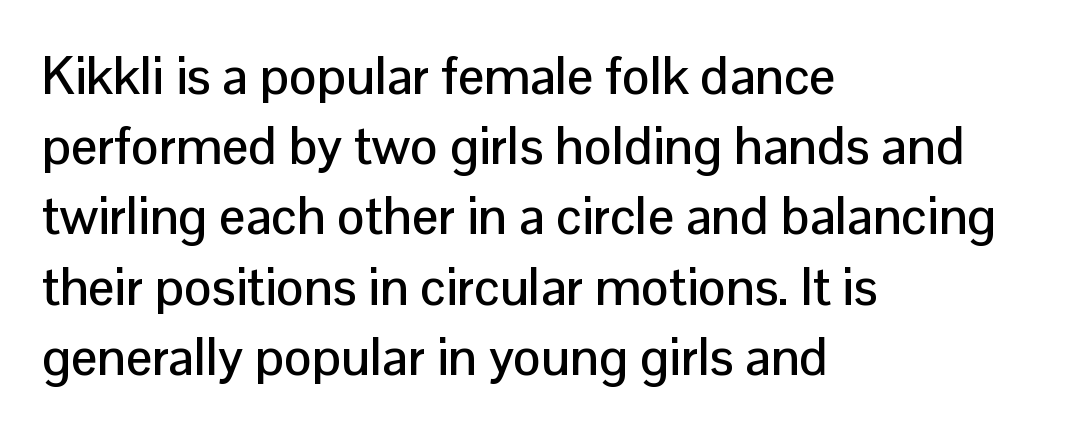
The image shows 52 px sans-serif type, upright; set left-aligned, normal line spacing (1.35x), normal letter spacing, not underlined; low stroke contrast and a medium x-height.
